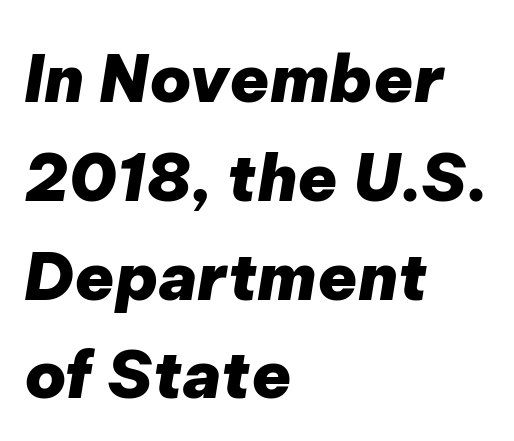
Q: Is the text bold? A: Yes.
Q: Is the text italic (slanted)? A: Yes, it leans right by about 9 degrees.
Q: Is the text underlined? A: No.
Q: How is the paragraph aligned? A: Left-aligned.
Q: Is the spacing between letters normal or unusually wide? A: Normal.
Q: Is the spacing between lines tight, normal or loose? A: Normal.
Q: Width (condensed, normal, or wide)? A: Normal.
Q: Stroke contrast? A: Low.
Q: x-height? A: Medium.
Q: Monospaced? A: No.
